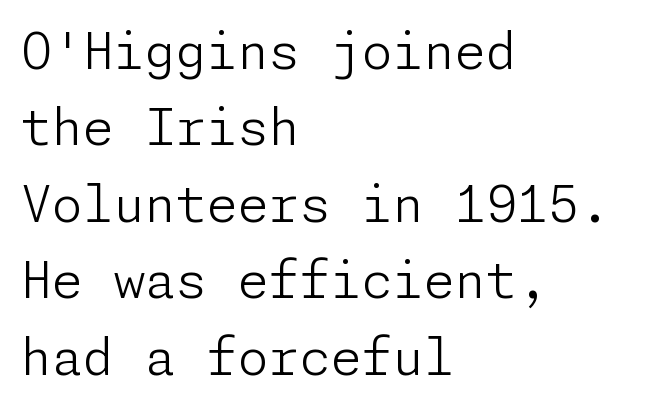
The rows are spaced the way most documents space them. The type sits square on the baseline with zero lean. Horizontal alignment here is leftward, the default for most running prose. Nope, no serifs anywhere on these letters. The face used here is rendered with its standard letterfit.
